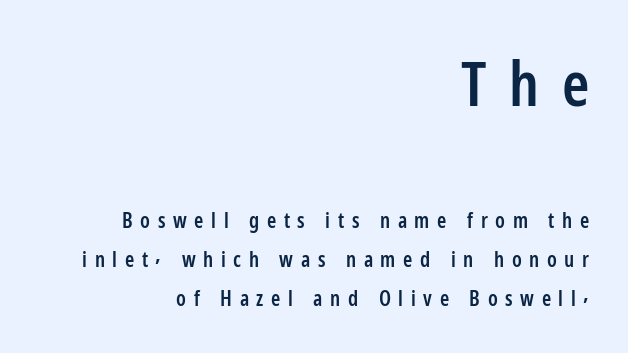
The image shows 62 px semibold, condensed sans-serif type, upright; set right-aligned, line spacing 1.87x, unusually wide letter spacing (+0.36 em), not underlined; the first (top) block is 2.95x larger; low stroke contrast and a medium x-height.
